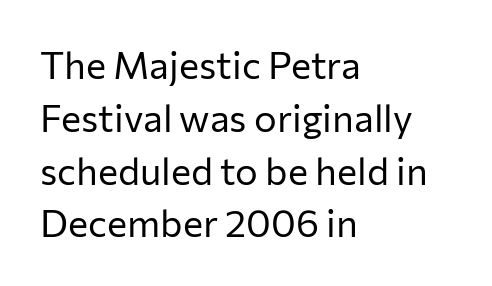
The image shows 38 px regular-weight sans-serif type, upright; set left-aligned, normal line spacing (1.39x), normal letter spacing, not underlined; low stroke contrast and a medium x-height.
